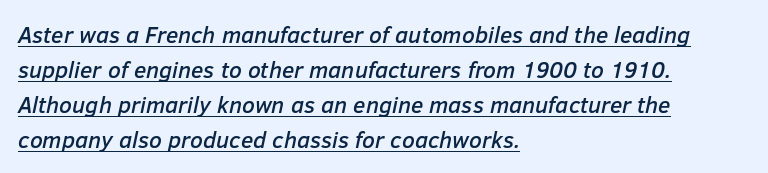
The image shows 23 px text type, italic (leaning right); set left-aligned, normal line spacing (1.52x), normal letter spacing, underlined.
